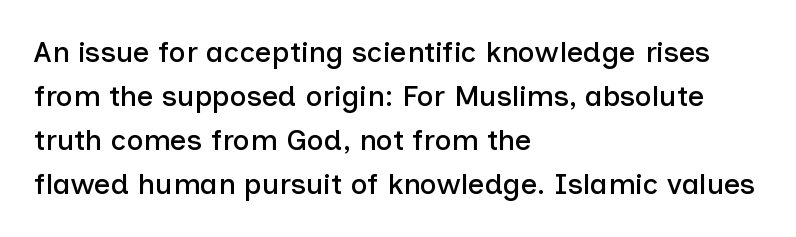
Italic? Not at all — the glyphs are vertical. Each letter keeps its own natural width here, so spacing adapts to shape. Descender tails drop into unmarked territory. The rendering anchors every line to the left-hand side. Letter spacing: default.
